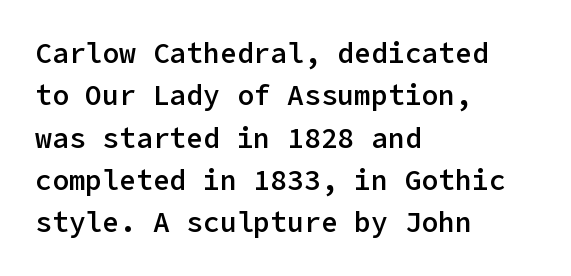
{"serif": "no", "italic": "no", "bold": "semi", "weight": "semibold", "width": "normal", "stroke_contrast": "low", "x_height": "medium", "underline": "no", "align": "left", "line_spacing": "normal", "line_spacing_ratio": 1.51, "letter_spacing": "normal", "letter_spacing_em": 0.0, "glyph_px": 28}
